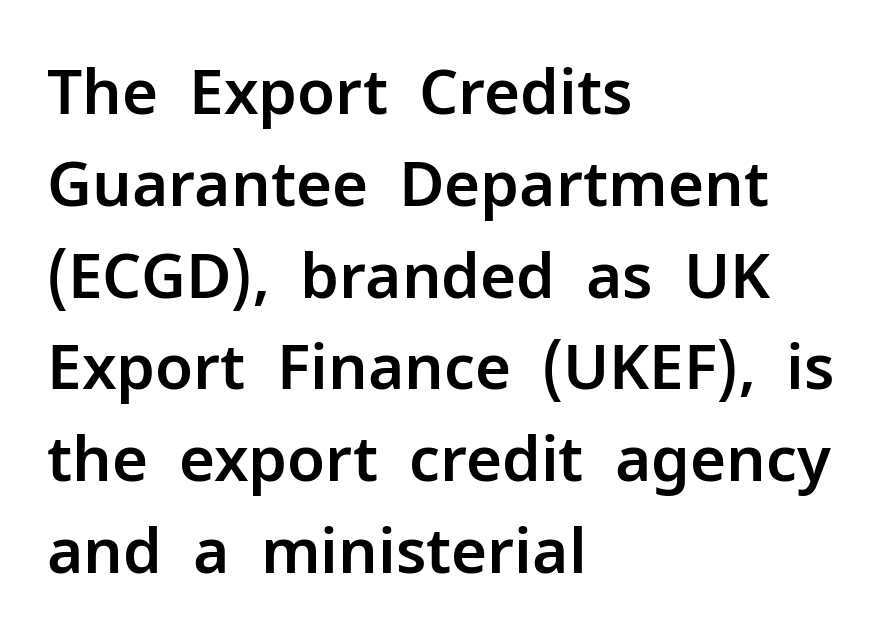
{"serif": "no", "italic": "no", "width": "normal", "stroke_contrast": "low", "x_height": "medium", "monospaced": "no", "underline": "no", "align": "left", "line_spacing": "normal", "line_spacing_ratio": 1.48, "letter_spacing": "normal", "letter_spacing_em": 0.0, "glyph_px": 62}
